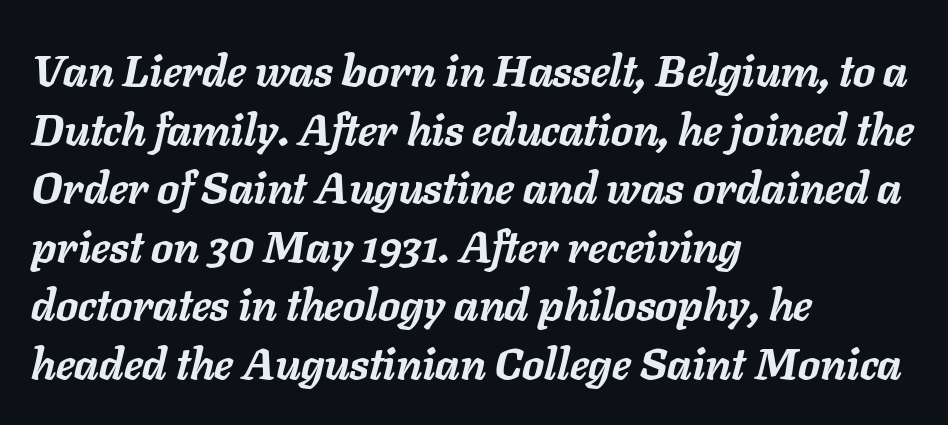
Q: Is the text bold? A: Yes.
Q: Is the text italic (slanted)? A: Yes, it leans right by about 11 degrees.
Q: Is the text underlined? A: No.
Q: How is the paragraph aligned? A: Left-aligned.
Q: Is the spacing between letters normal or unusually wide? A: Normal.
Q: Is the spacing between lines tight, normal or loose? A: Normal.
Q: Width (condensed, normal, or wide)? A: Normal.
Q: Stroke contrast? A: Low.
Q: x-height? A: Medium.
Q: Monospaced? A: No.
